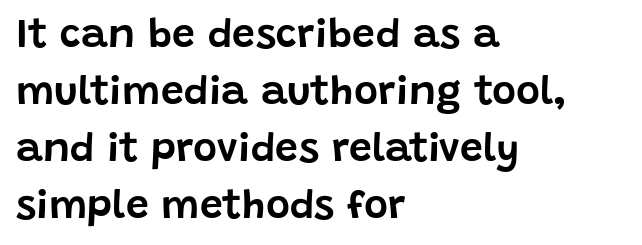
{"serif": "no", "italic": "no", "width": "normal", "stroke_contrast": "low", "x_height": "large", "monospaced": "no", "underline": "no", "align": "left", "line_spacing": "normal", "line_spacing_ratio": 1.39, "letter_spacing": "normal", "letter_spacing_em": 0.0, "glyph_px": 41}
